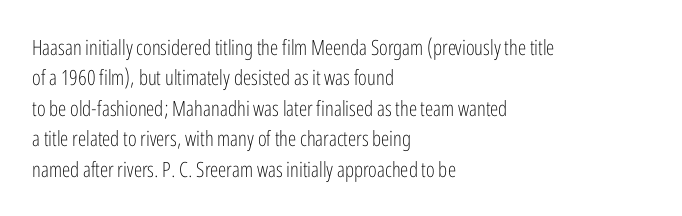
The image shows 21 px text type, upright; set left-aligned, normal line spacing (1.45x), normal letter spacing, not underlined.
